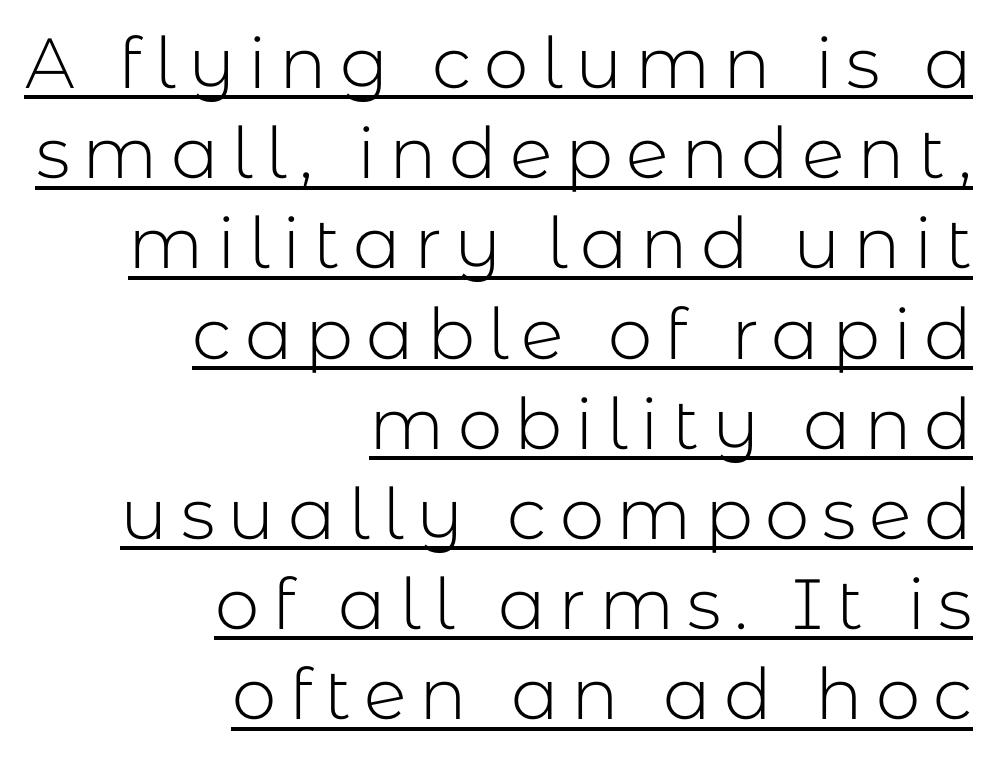
Q: Is the text bold? A: No.
Q: Is the text italic (slanted)? A: No, it is upright.
Q: Is the typeface a serif or a sans-serif typeface? A: Sans-serif.
Q: Is the text underlined? A: Yes.
Q: How is the paragraph aligned? A: Right-aligned.
Q: Is the spacing between lines tight, normal or loose? A: Normal.
Q: Width (condensed, normal, or wide)? A: Normal.
Q: Stroke contrast? A: Low.
Q: x-height? A: Medium.
Q: Monospaced? A: No.
